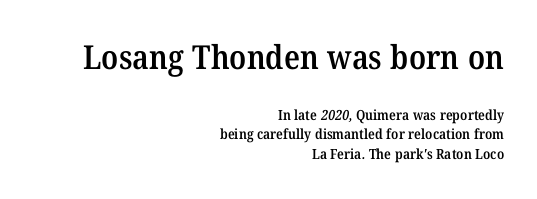
Q: Is the text bold? A: Semi-bold.
Q: Is the typeface a serif or a sans-serif typeface? A: Serif.
Q: Is the text underlined? A: No.
Q: How is the paragraph aligned? A: Right-aligned.
Q: Is the spacing between letters normal or unusually wide? A: Normal.
Q: Is the spacing between lines tight, normal or loose? A: Normal.
Q: Which block of text is set in a larger size, the first (top) or the second (bottom)? A: The first (top) one.
Q: Width (condensed, normal, or wide)? A: Normal.
Q: Stroke contrast? A: Medium.
Q: x-height? A: Medium.
Q: Monospaced? A: No.
